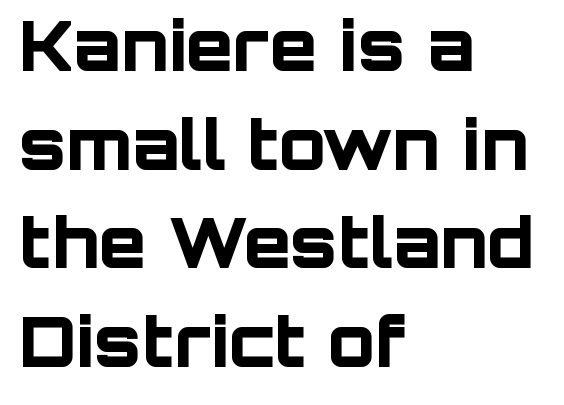
Letter spacing: default. Every row of glyphs begins at an identical x-position on the left. The letters stand straight up with perfectly vertical stems. Font category for this specimen: sans-serif. Weight check: bold — yes, fully.
